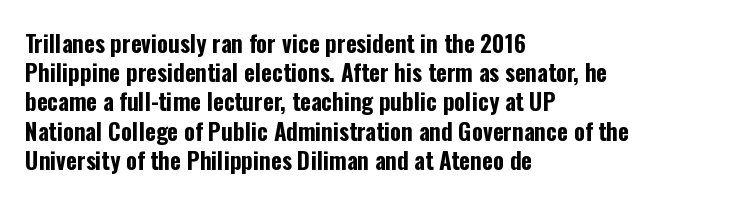
Q: Is the text bold? A: Yes.
Q: Is the text italic (slanted)? A: No, it is upright.
Q: Is the text underlined? A: No.
Q: How is the paragraph aligned? A: Left-aligned.
Q: Is the spacing between letters normal or unusually wide? A: Normal.
Q: Is the spacing between lines tight, normal or loose? A: Normal.
